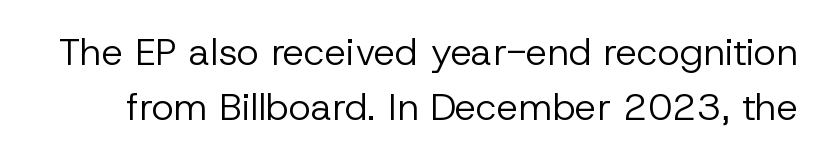
{"serif": "no", "italic": "no", "bold": "no", "weight": "regular", "width": "normal", "stroke_contrast": "low", "x_height": "medium", "monospaced": "no", "underline": "no", "line_spacing": "normal", "line_spacing_ratio": 1.45, "letter_spacing": "normal", "letter_spacing_em": 0.0, "glyph_px": 38}
